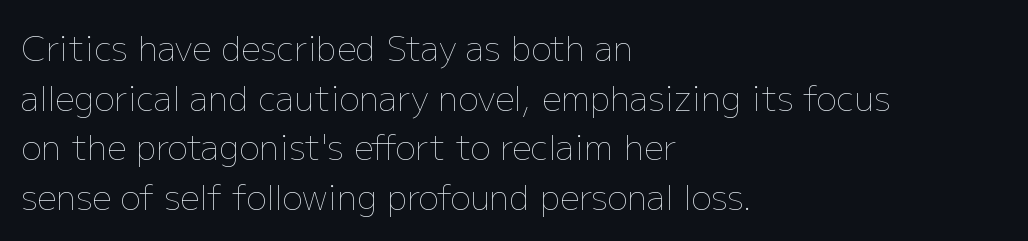
Q: Is the text bold? A: No.
Q: Is the text italic (slanted)? A: No, it is upright.
Q: Is the text underlined? A: No.
Q: How is the paragraph aligned? A: Left-aligned.
Q: Is the spacing between letters normal or unusually wide? A: Normal.
Q: Is the spacing between lines tight, normal or loose? A: Normal.
Q: Width (condensed, normal, or wide)? A: Normal.
Q: Stroke contrast? A: Low.
Q: x-height? A: Medium.
Q: Monospaced? A: No.
